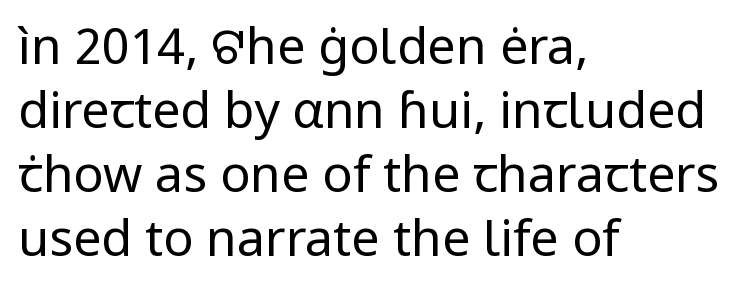
Q: Is the text bold? A: No.
Q: Is the text italic (slanted)? A: No, it is upright.
Q: Is the typeface a serif or a sans-serif typeface? A: Sans-serif.
Q: Is the text underlined? A: No.
Q: How is the paragraph aligned? A: Left-aligned.
Q: Is the spacing between letters normal or unusually wide? A: Normal.
Q: Is the spacing between lines tight, normal or loose? A: Normal.
Q: Width (condensed, normal, or wide)? A: Normal.
Q: Stroke contrast? A: Low.
Q: x-height? A: Medium.
Q: Monospaced? A: No.
